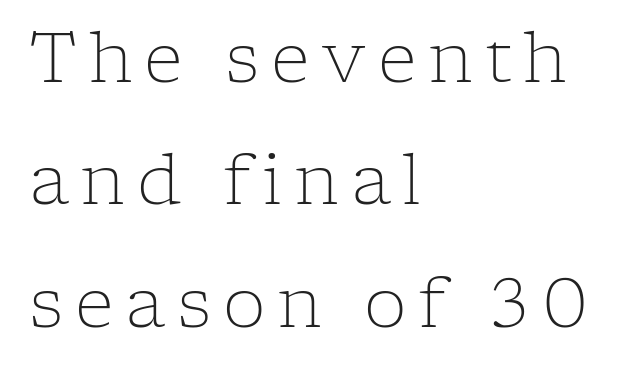
Q: Is the text bold? A: No.
Q: Is the text italic (slanted)? A: No, it is upright.
Q: Is the typeface a serif or a sans-serif typeface? A: Serif.
Q: Is the text underlined? A: No.
Q: How is the paragraph aligned? A: Left-aligned.
Q: Width (condensed, normal, or wide)? A: Normal.
Q: Stroke contrast? A: Low.
Q: x-height? A: Medium.
Q: Monospaced? A: No.
